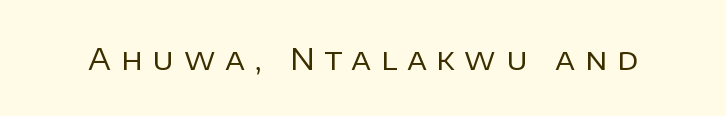
Is this a fixed-width face? No — the glyphs have proportional, varying widths. Nope, no serifs anywhere on these letters. Descender tails drop into unmarked territory. Weight class: somewhere from thin through regular.
